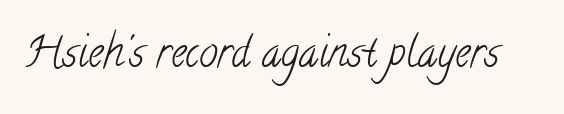
Q: Is the text bold? A: No.
Q: Is the typeface a serif or a sans-serif typeface? A: Serif.
Q: Is the text underlined? A: No.
Q: Is the spacing between letters normal or unusually wide? A: Normal.
Q: Width (condensed, normal, or wide)? A: Condensed.
Q: Stroke contrast? A: Low.
Q: x-height? A: Small.
Q: Monospaced? A: No.
